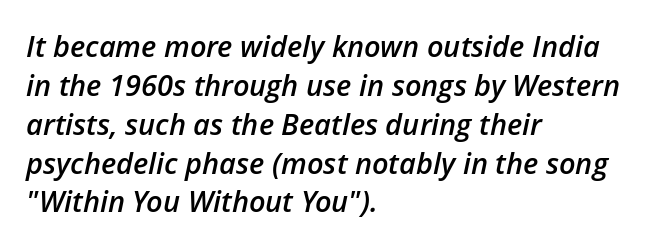
Would a proofreader flag this as italicized? Yes. The type is set solid horizontally, with unmodified tracking. Horizontally, the lines are justified to the leading edge only. Think of a printed novel: that variable character pitch is what you see here. Students, observe: this is what conventionally led text looks like.
